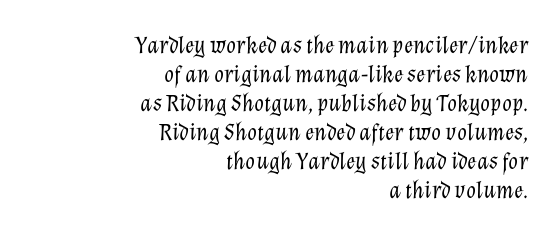
The image shows 25 px text type, italic (leaning right); set right-aligned, line spacing 1.16x, normal letter spacing, not underlined.
